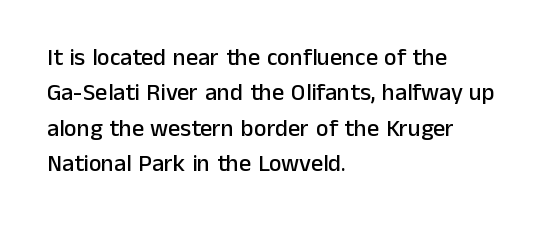
The image shows 24 px text type, upright; set left-aligned, normal line spacing (1.47x), normal letter spacing, not underlined.
